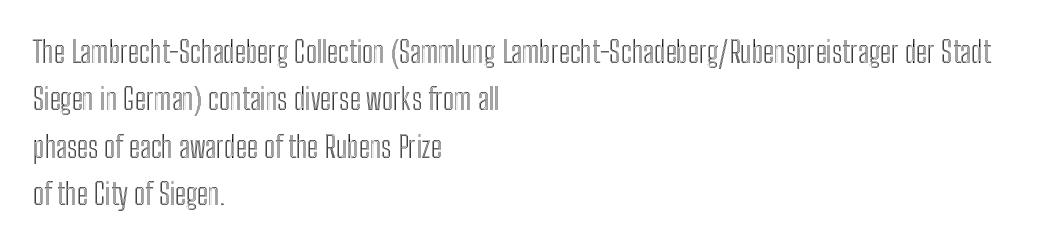
Q: Is the text italic (slanted)? A: No, it is upright.
Q: Is the text underlined? A: No.
Q: How is the paragraph aligned? A: Left-aligned.
Q: Is the spacing between letters normal or unusually wide? A: Normal.
Q: Is the spacing between lines tight, normal or loose? A: Normal.
Q: Width (condensed, normal, or wide)? A: Condensed.
Q: x-height? A: Medium.
Q: Monospaced? A: No.
